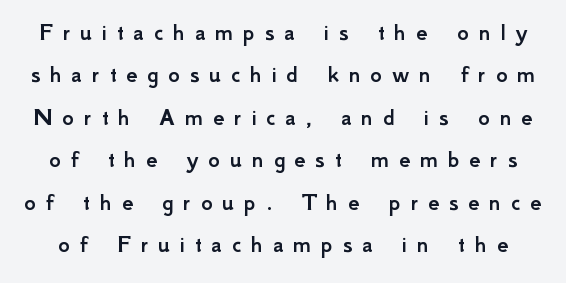
{"italic": "no", "underline": "no", "line_spacing": "normal", "line_spacing_ratio": 1.7, "letter_spacing": "wide", "letter_spacing_em": 0.39, "glyph_px": 25}
